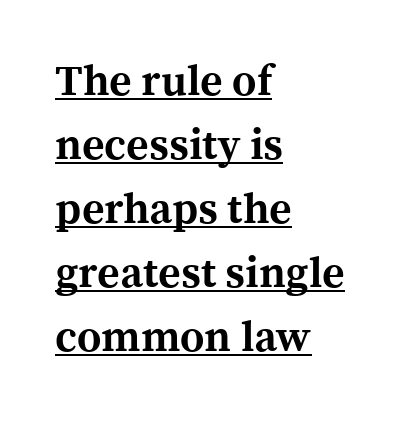
The image shows 43 px bold serif type, upright; set left-aligned, normal line spacing (1.49x), normal letter spacing, underlined; a medium x-height.
